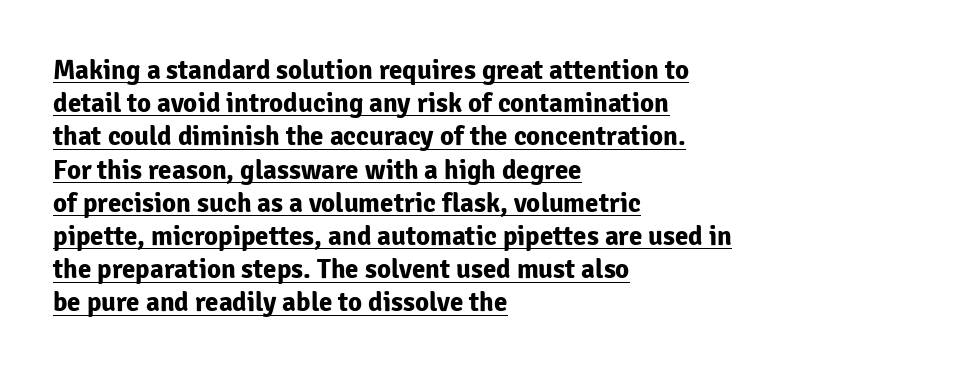
{"italic": "no", "bold": "yes", "underline": "yes", "align": "left", "line_spacing_ratio": 1.23, "letter_spacing": "normal", "letter_spacing_em": 0.0, "glyph_px": 27}
